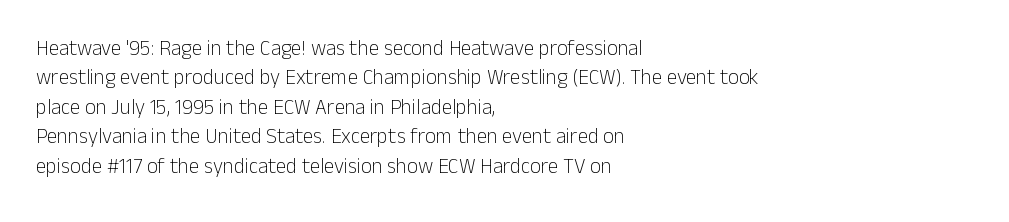
The image shows 21 px text type, upright; set left-aligned, normal line spacing (1.4x), normal letter spacing, not underlined.
